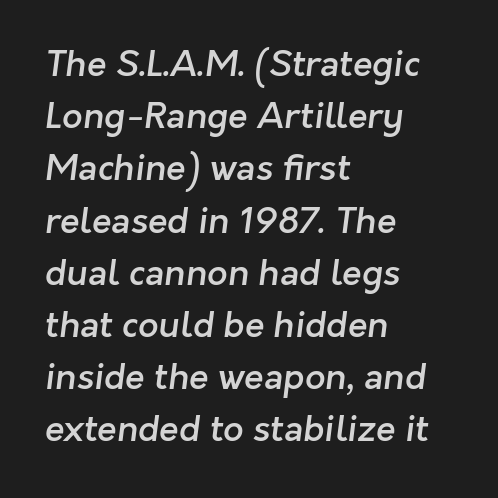
Q: Is the text bold? A: Semi-bold.
Q: Is the typeface a serif or a sans-serif typeface? A: Sans-serif.
Q: Is the text underlined? A: No.
Q: How is the paragraph aligned? A: Left-aligned.
Q: Is the spacing between letters normal or unusually wide? A: Normal.
Q: Is the spacing between lines tight, normal or loose? A: Normal.
Q: Width (condensed, normal, or wide)? A: Normal.
Q: Stroke contrast? A: Low.
Q: x-height? A: Medium.
Q: Monospaced? A: No.
